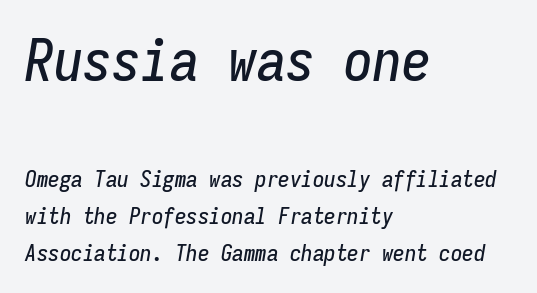
Q: Is the text italic (slanted)? A: Yes, it leans right by about 9 degrees.
Q: Is the text underlined? A: No.
Q: How is the paragraph aligned? A: Left-aligned.
Q: Is the spacing between letters normal or unusually wide? A: Normal.
Q: Is the spacing between lines tight, normal or loose? A: Normal.
Q: Which block of text is set in a larger size, the first (top) or the second (bottom)? A: The first (top) one.
Q: Width (condensed, normal, or wide)? A: Condensed.
Q: Stroke contrast? A: Low.
Q: x-height? A: Medium.
Q: Monospaced? A: Yes.
